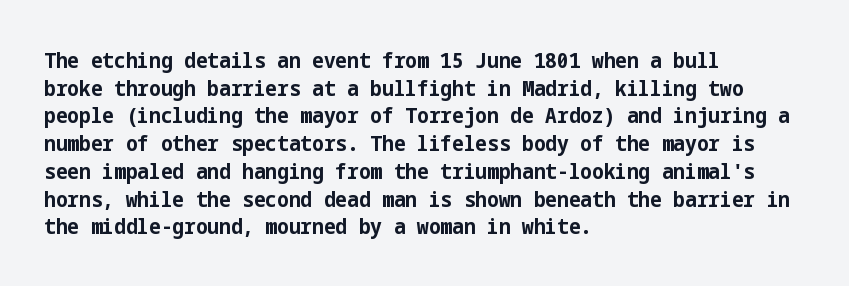
{"italic": "no", "bold": "yes", "underline": "no", "align": "left", "line_spacing": "normal", "line_spacing_ratio": 1.26, "letter_spacing": "normal", "letter_spacing_em": 0.0, "glyph_px": 22}
